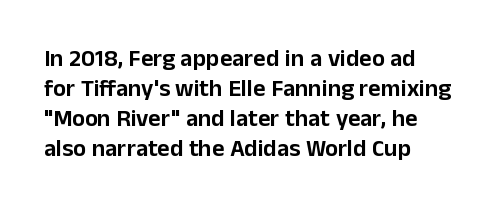
{"italic": "no", "underline": "no", "align": "left", "line_spacing": "normal", "line_spacing_ratio": 1.25, "letter_spacing": "normal", "letter_spacing_em": 0.0, "glyph_px": 24}
